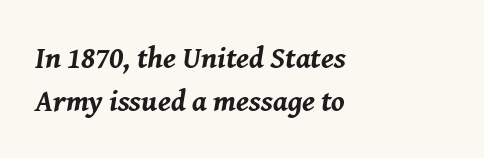
{"italic": "yes", "lean": "right", "slant_degrees": 8, "bold": "yes", "weight": "bold", "width": "normal", "stroke_contrast": "medium", "x_height": "medium", "monospaced": "no", "underline": "no", "align": "left", "line_spacing": "normal", "line_spacing_ratio": 1.44, "letter_spacing": "normal", "letter_spacing_em": 0.0, "glyph_px": 30}
